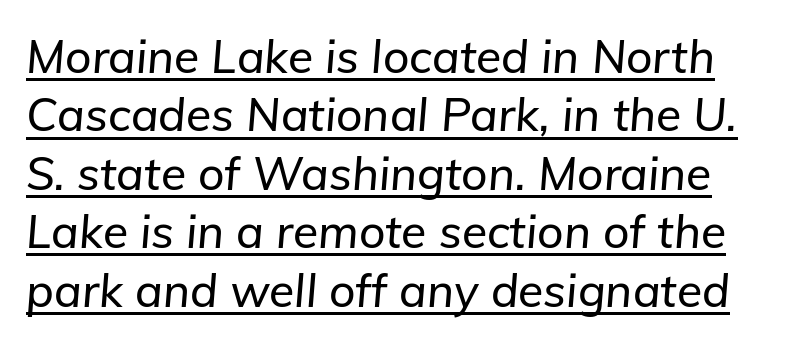
Q: Is the text italic (slanted)? A: Yes, it leans right by about 5 degrees.
Q: Is the text underlined? A: Yes.
Q: Is the spacing between letters normal or unusually wide? A: Normal.
Q: Is the spacing between lines tight, normal or loose? A: Normal.
Q: Width (condensed, normal, or wide)? A: Normal.
Q: Stroke contrast? A: Low.
Q: x-height? A: Medium.
Q: Monospaced? A: No.
